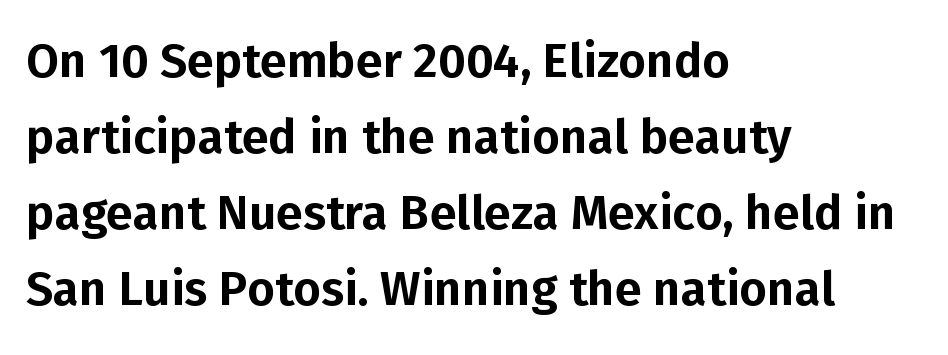
Type without underlining. Left-aligned paragraph, ragged on the right. This sample keeps an unexceptional amount of space between lines. Check where the strokes stop: nothing finishes them off — pure sans. Do the characters align in a grid? No, the font is proportional. Unlike italic type, these characters show no tilt at all.
